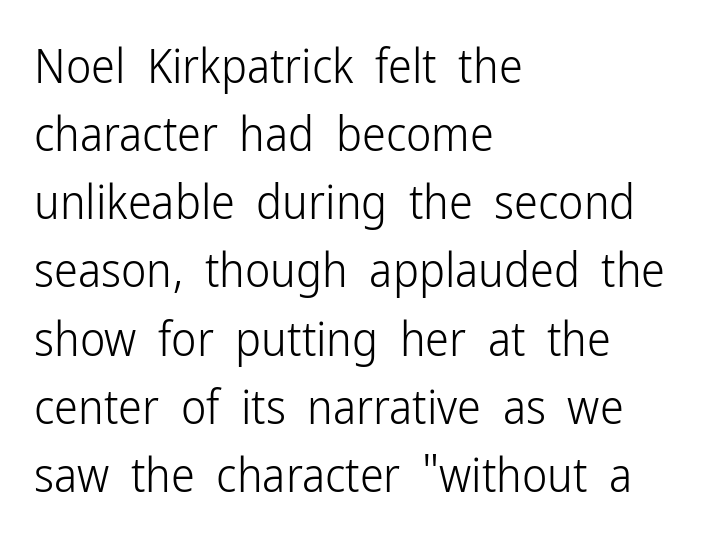
The image shows 48 px light, condensed sans-serif type, upright; set left-aligned, normal line spacing (1.42x), normal letter spacing, not underlined; low stroke contrast and a medium x-height.
